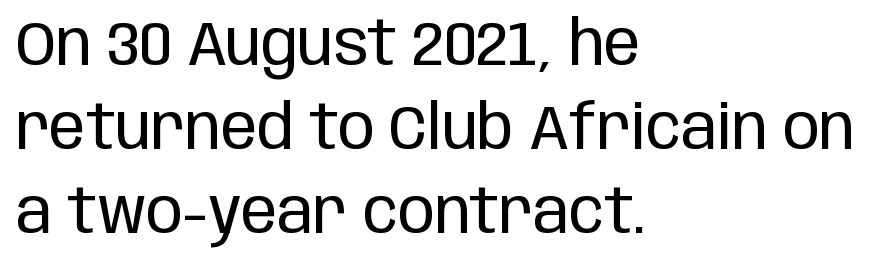
Descenders are the only things crossing below the line. The rendering anchors every line to the left-hand side. This sample has the flowing, uneven cadence of proportional lettering. Standard letterfit; no display-style spreading of the glyphs. A quiet, ordinary-to-light weight characterises the typeface.
